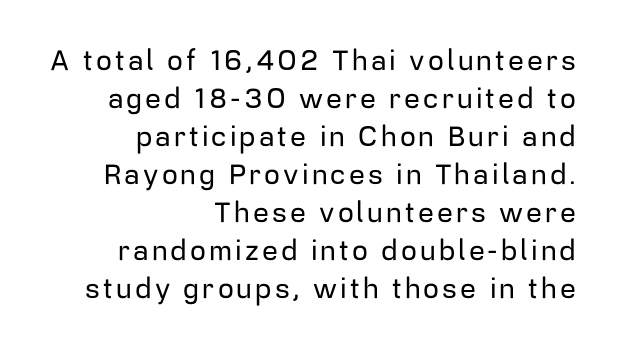
The image shows 28 px sans-serif type, upright; set right-aligned, normal line spacing (1.36x), not underlined; low stroke contrast and a medium x-height.
